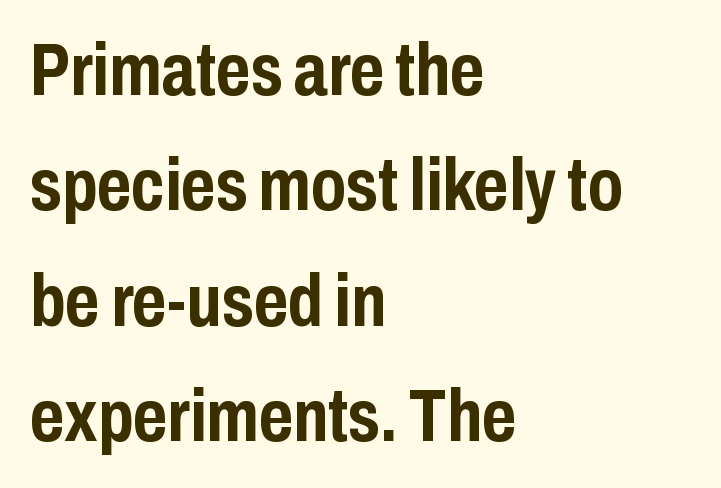
This is heavy type, rendered in bold. The passage shown is typeset with a sans-serif family. Do the characters align in a grid? No, the font is proportional. Reading down the block, your eye returns to a fixed left position each line. Evenly set lines give the paragraph a standard silhouette.
